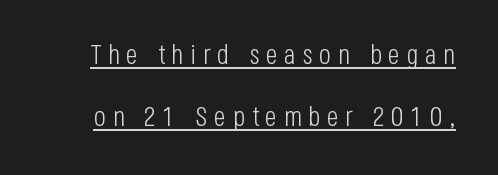
The image shows 28 px light, condensed sans-serif type, upright; set loose line spacing (2.23x), unusually wide letter spacing (+0.24 em), underlined; low stroke contrast and a large x-height.
